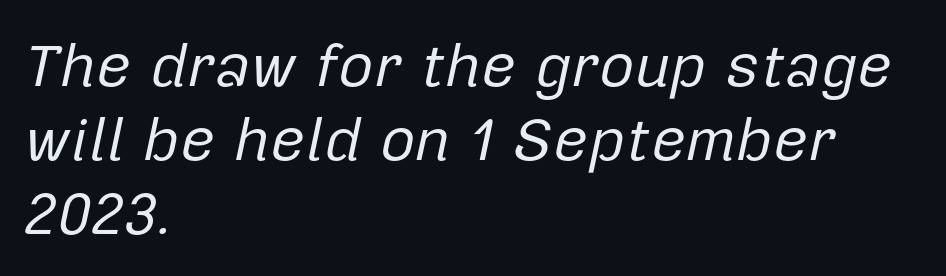
The image shows 61 px regular-weight type, italic (leaning right); set left-aligned, line spacing 1.21x, normal letter spacing, not underlined; low stroke contrast and a medium x-height.
